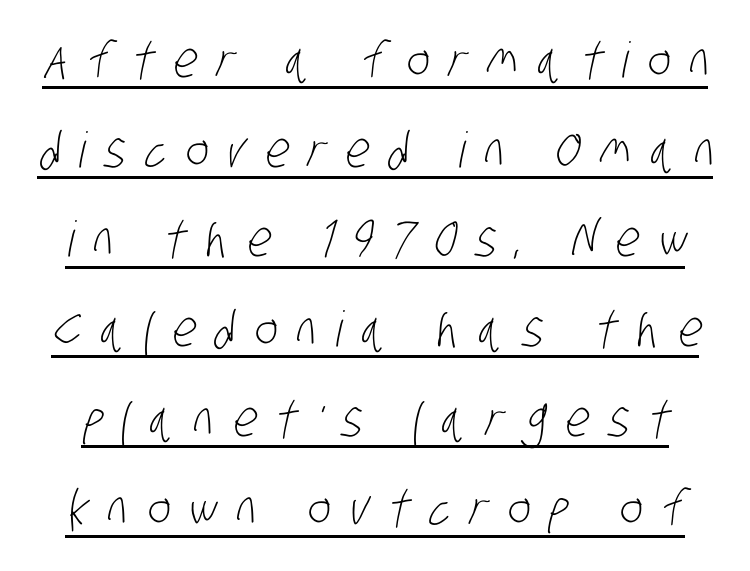
Q: Is the text bold? A: No.
Q: Is the typeface a serif or a sans-serif typeface? A: Sans-serif.
Q: Is the text underlined? A: Yes.
Q: Is the spacing between letters normal or unusually wide? A: Unusually wide.
Q: Width (condensed, normal, or wide)? A: Condensed.
Q: Stroke contrast? A: Low.
Q: x-height? A: Large.
Q: Monospaced? A: No.
